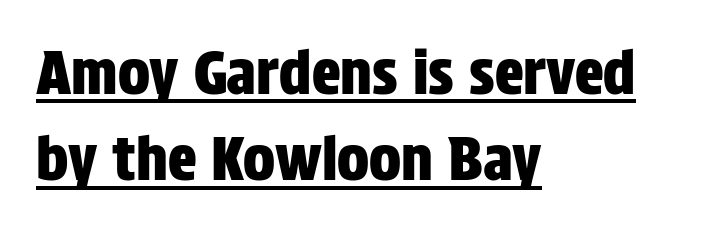
Looks like regular typesetting: each glyph gets only the width it needs. Nothing sits at the stroke ends, so this counts as sans-serif. Layout note: lines flush left. Vertical spacing — default. You could call the tracking neutral — neither tight nor loose.
